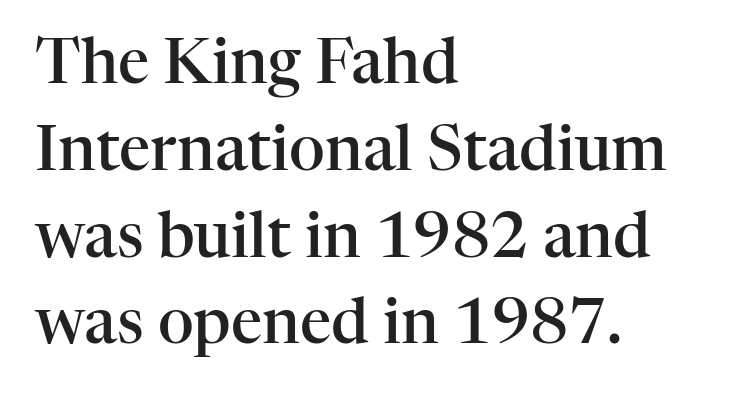
The image shows 62 px semibold serif type, upright; set left-aligned, normal line spacing (1.4x), normal letter spacing, not underlined; high stroke contrast and a medium x-height.
